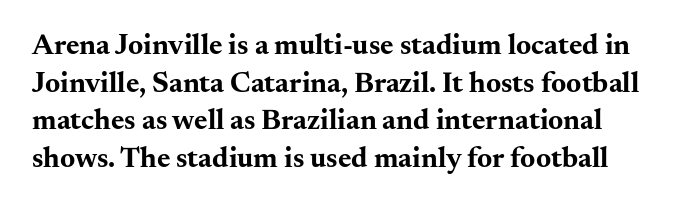
The horizontal fit of the characters is conventional and even. Looks like regular typesetting: each glyph gets only the width it needs. Students, this is bold: see how much ink each stroke carries. A typesetter would call this leading conventional body-copy spacing.
